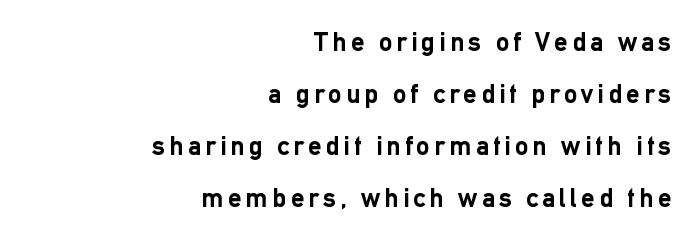
Vertical spacing — loose. Plenty of ink on the page — the face is bold. These lines stack with their right ends in a neat column. The area under the type is left untouched. You can tell it's not italic because the verticals are truly vertical.
